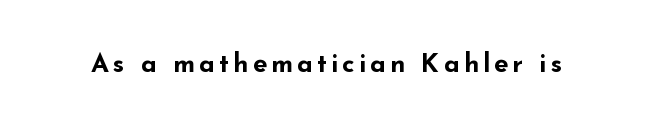
The image shows 26 px bold type, upright; set not underlined.
